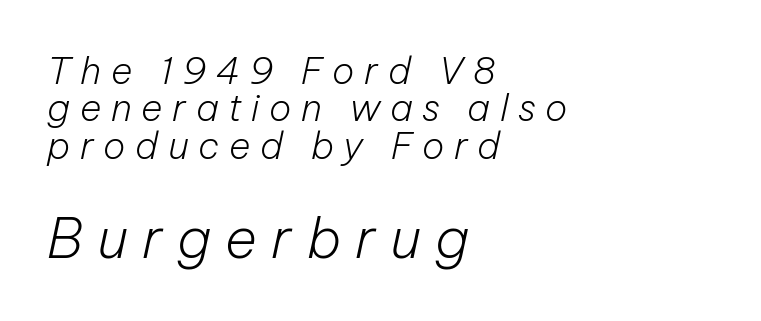
The block of text is dense from top to bottom, with scant space between rows. This rendering uses left alignment, leaving the right contour irregular. Proportional: the letters do not fall into vertical columns. No chunkiness to these letters — they're not bold.
